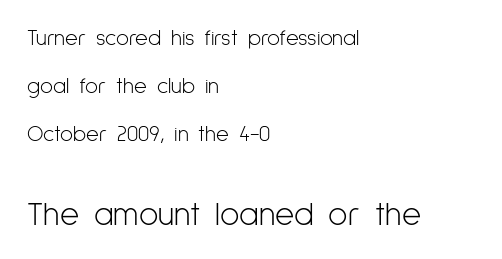
{"serif": "no", "italic": "no", "bold": "no", "weight": "light", "width": "condensed", "stroke_contrast": "low", "x_height": "medium", "monospaced": "no", "underline": "no", "align": "left", "line_spacing": "loose", "line_spacing_ratio": 2.19, "letter_spacing": "normal", "letter_spacing_em": 0.0, "larger_block": "second", "size_ratio": 1.5, "glyph_px": 33}
